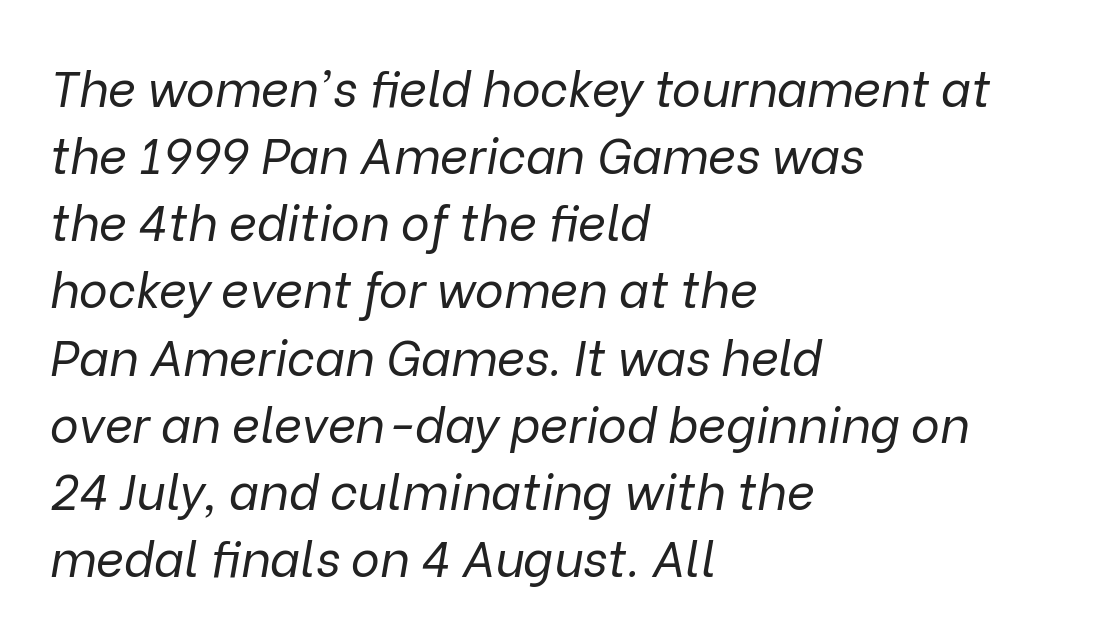
The image shows 49 px regular-weight type, italic (leaning right); set left-aligned, normal line spacing (1.37x), normal letter spacing, not underlined; low stroke contrast and a medium x-height.
